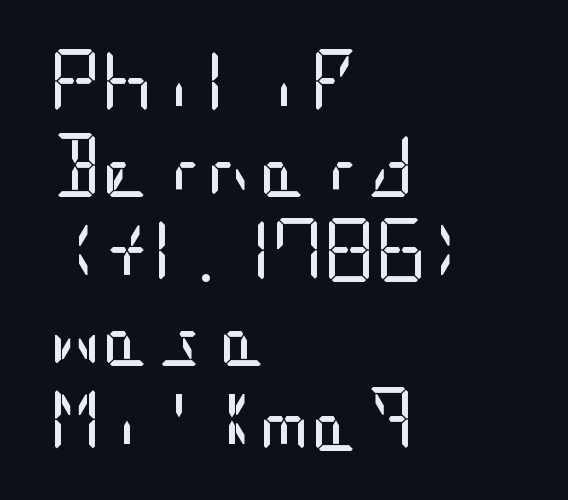
Q: Is the text bold? A: No.
Q: Is the text italic (slanted)? A: No, it is upright.
Q: Is the typeface a serif or a sans-serif typeface? A: Sans-serif.
Q: Is the text underlined? A: No.
Q: How is the paragraph aligned? A: Left-aligned.
Q: Is the spacing between letters normal or unusually wide? A: Normal.
Q: Is the spacing between lines tight, normal or loose? A: Normal.
Q: Width (condensed, normal, or wide)? A: Condensed.
Q: Stroke contrast? A: Low.
Q: x-height? A: Large.
